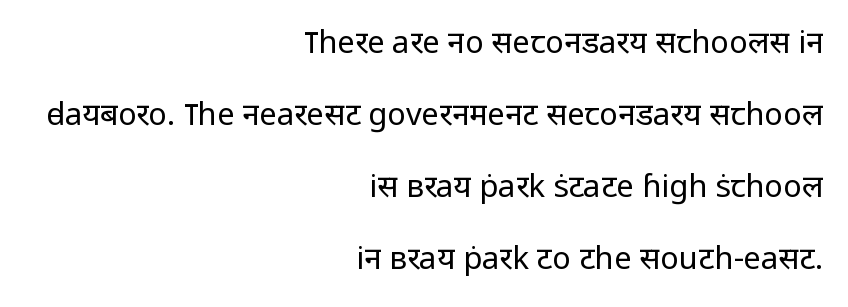
Unbolded letterforms with no extra heft. Style check: upright. Notice how the passage keeps a crisp vertical edge on the right only. Line spacing here is loose.
